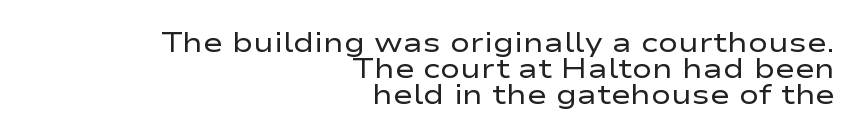
Q: Is the text bold? A: No.
Q: Is the text italic (slanted)? A: No, it is upright.
Q: Is the text underlined? A: No.
Q: How is the paragraph aligned? A: Right-aligned.
Q: Is the spacing between letters normal or unusually wide? A: Normal.
Q: Is the spacing between lines tight, normal or loose? A: Tight.
